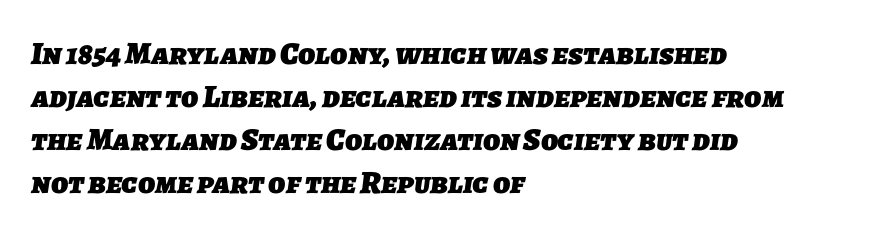
{"serif": "no", "bold": "yes", "weight": "heavy", "width": "normal", "stroke_contrast": "low", "x_height": "medium", "monospaced": "no", "underline": "no", "align": "left", "line_spacing": "normal", "line_spacing_ratio": 1.34, "letter_spacing": "normal", "letter_spacing_em": 0.0, "glyph_px": 32}
